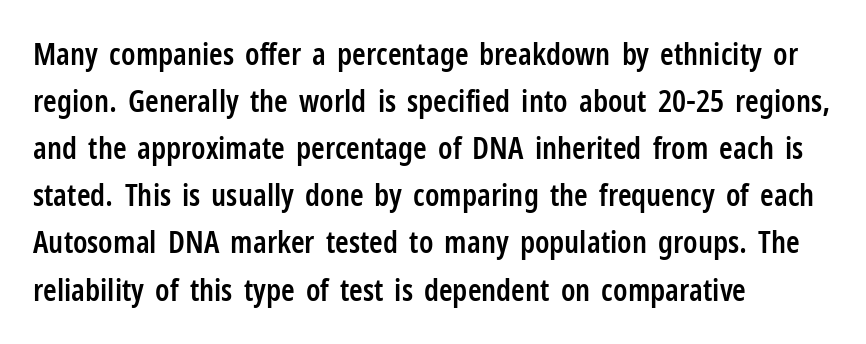
The line-height multiplier appears to be the usual default. Regarding serifs, this sample does without them. A classic flush-left, rag-right setting is used for this passage. Each letter keeps its own natural width here, so spacing adapts to shape.
